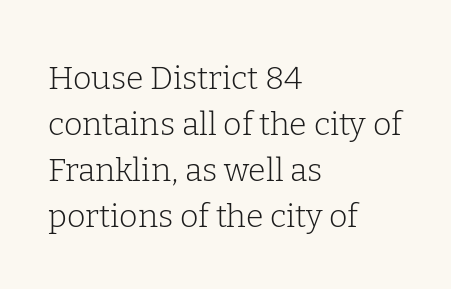
The image shows 32 px light serif type, upright; set left-aligned, normal line spacing (1.44x), normal letter spacing, not underlined; low stroke contrast and a medium x-height.
